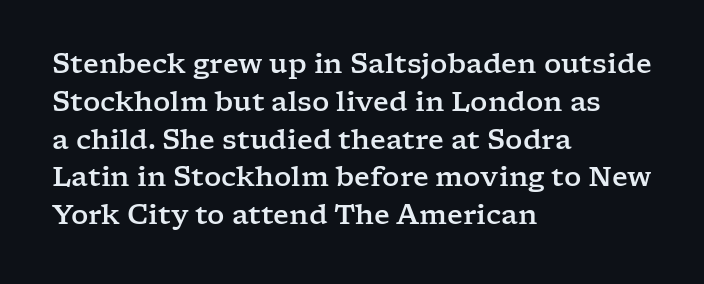
The image shows 27 px text type, upright; set left-aligned, normal line spacing (1.4x), normal letter spacing, not underlined.
